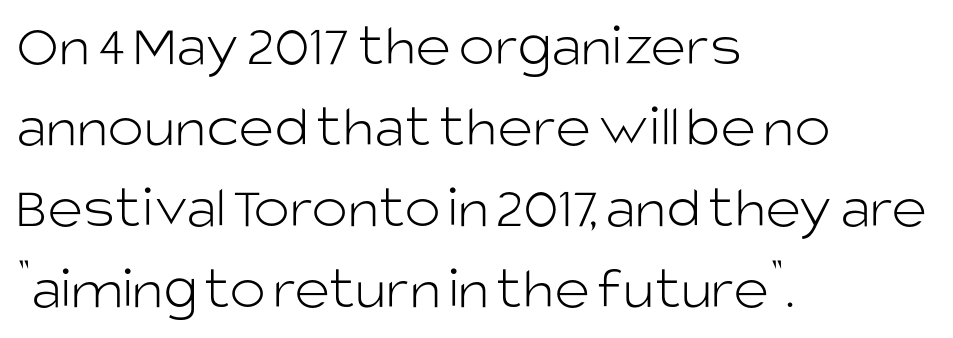
Q: Is the text bold? A: No.
Q: Is the text italic (slanted)? A: No, it is upright.
Q: Is the typeface a serif or a sans-serif typeface? A: Sans-serif.
Q: Is the text underlined? A: No.
Q: How is the paragraph aligned? A: Left-aligned.
Q: Is the spacing between letters normal or unusually wide? A: Normal.
Q: Is the spacing between lines tight, normal or loose? A: Normal.
Q: Width (condensed, normal, or wide)? A: Normal.
Q: Stroke contrast? A: Low.
Q: x-height? A: Large.
Q: Monospaced? A: No.
